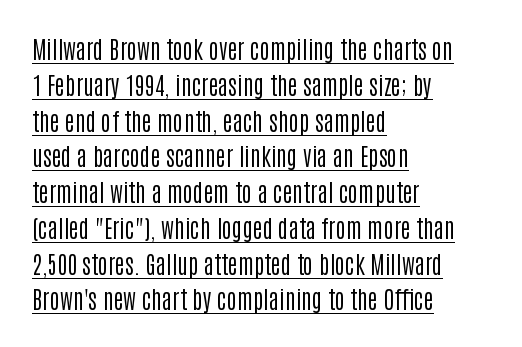
The space between consecutive lines is moderate. Typeset ragged right — the left edge is the straight one. It's the straight-up-and-down kind of type. There is no visible air inserted between adjacent glyphs.
